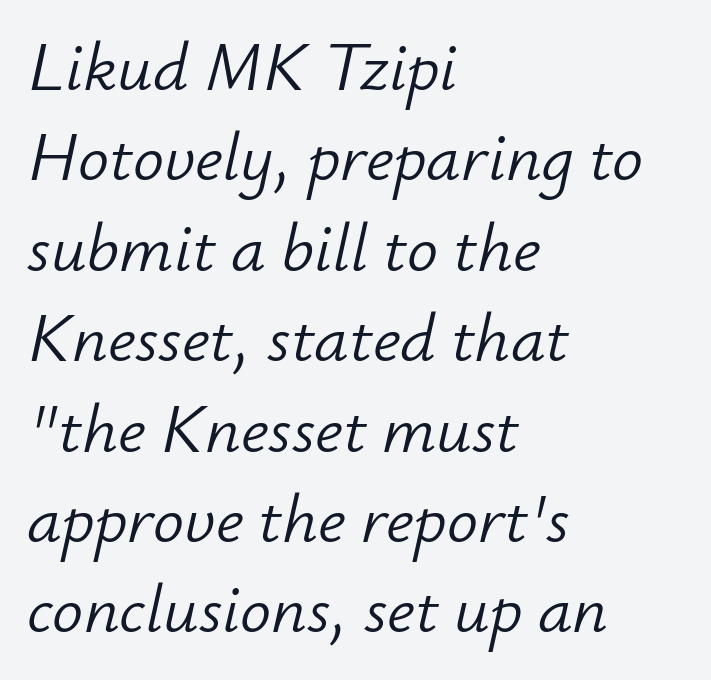
Q: Is the text bold? A: No.
Q: Is the text italic (slanted)? A: Yes, it leans right by about 12 degrees.
Q: Is the text underlined? A: No.
Q: How is the paragraph aligned? A: Left-aligned.
Q: Is the spacing between letters normal or unusually wide? A: Normal.
Q: Is the spacing between lines tight, normal or loose? A: Normal.
Q: Width (condensed, normal, or wide)? A: Normal.
Q: Stroke contrast? A: Low.
Q: x-height? A: Small.
Q: Monospaced? A: No.
